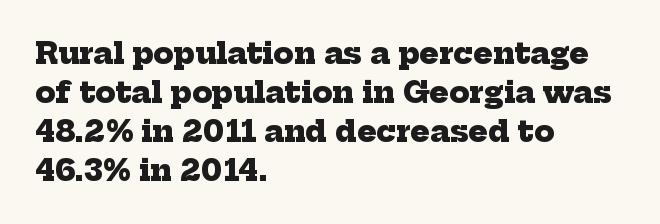
The image shows 29 px heavy serif type; set left-aligned, normal line spacing (1.34x), normal letter spacing, not underlined; low stroke contrast and a medium x-height.
